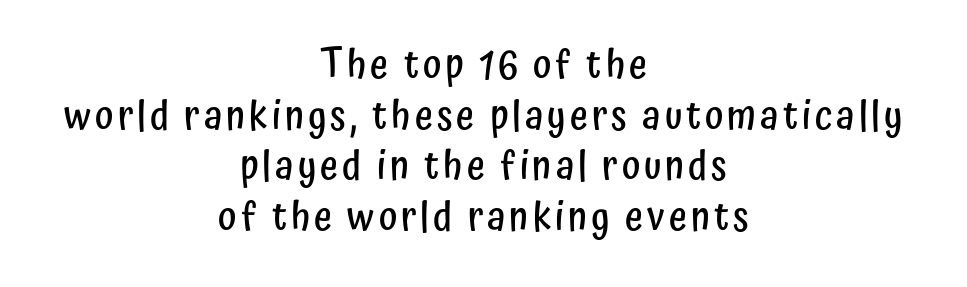
Q: Is the text bold? A: Semi-bold.
Q: Is the text italic (slanted)? A: No, it is upright.
Q: Is the typeface a serif or a sans-serif typeface? A: Sans-serif.
Q: Is the text underlined? A: No.
Q: How is the paragraph aligned? A: Centered.
Q: Is the spacing between lines tight, normal or loose? A: Normal.
Q: Width (condensed, normal, or wide)? A: Condensed.
Q: Stroke contrast? A: Low.
Q: x-height? A: Medium.
Q: Monospaced? A: No.
